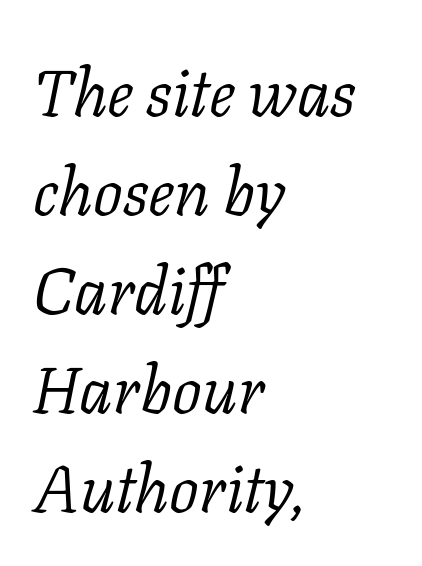
Q: Is the text bold? A: No.
Q: Is the text italic (slanted)? A: Yes, it leans right by about 11 degrees.
Q: Is the typeface a serif or a sans-serif typeface? A: Serif.
Q: Is the text underlined? A: No.
Q: How is the paragraph aligned? A: Left-aligned.
Q: Is the spacing between letters normal or unusually wide? A: Normal.
Q: Is the spacing between lines tight, normal or loose? A: Normal.
Q: Width (condensed, normal, or wide)? A: Normal.
Q: Stroke contrast? A: Low.
Q: x-height? A: Medium.
Q: Monospaced? A: No.
